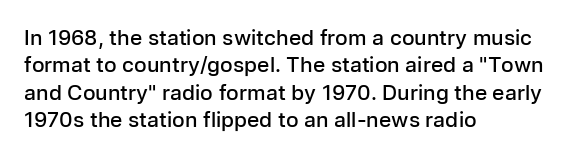
The image shows 21 px text type, upright; set left-aligned, normal line spacing (1.3x), normal letter spacing, not underlined.
